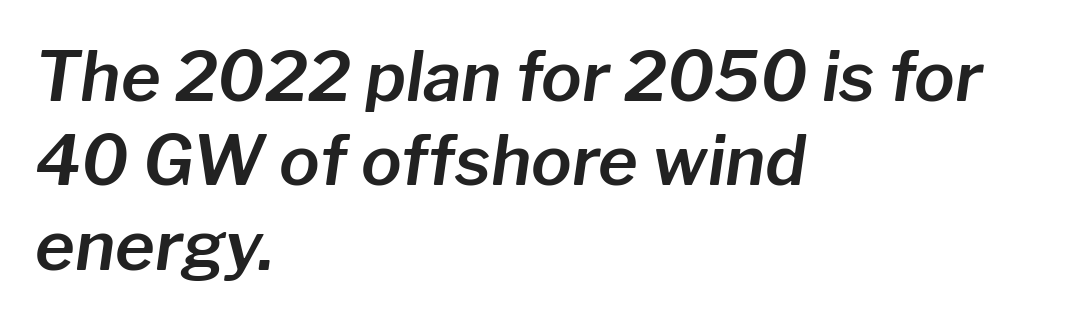
Is this a fixed-width face? No — the glyphs have proportional, varying widths. This is oblique type, the kind used for emphasis or titles. Has an underline been added? It has not. This sample is left-justified, so line endings fall wherever the words run out. The tracking reads as untouched default to a designer's eye.
